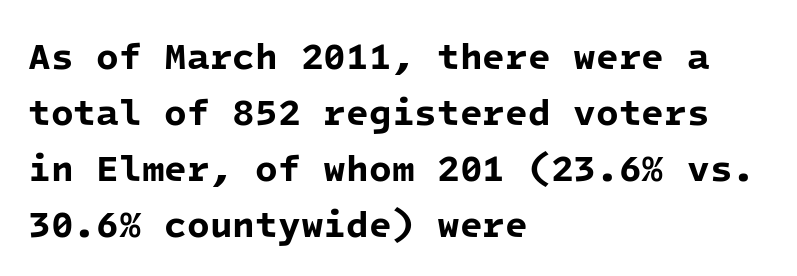
Each glyph is drawn with heavy, bold strokes. How would I describe the line gaps? Plain and ordinary. This rendering features lettering with no underline. Note the uniform advance width — an 'i' takes as much space as an 'm'. Which margin do the lines hug? The left one — the right edge is uneven. Font category for this specimen: sans-serif.
